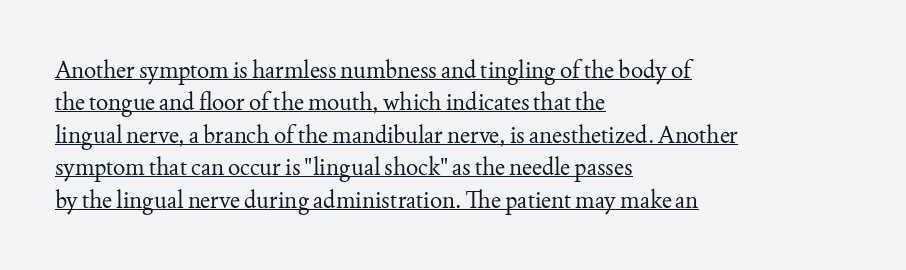
The image shows 23 px text type, upright; set left-aligned, normal line spacing (1.41x), normal letter spacing, underlined.
